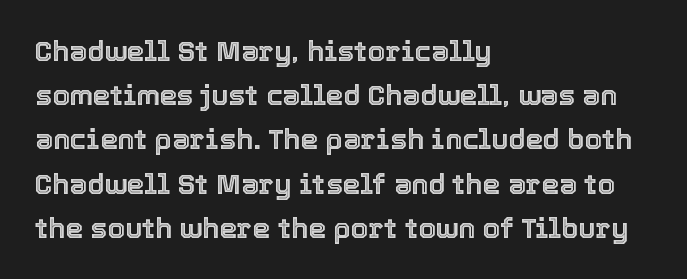
No word sits above an underline. Line starts are locked; line ends wander. Proportional: the letters do not fall into vertical columns. The passage shown stacks its lines at a standard gap. Observe the ordinary spacing: letters are neighbours, not strangers.
